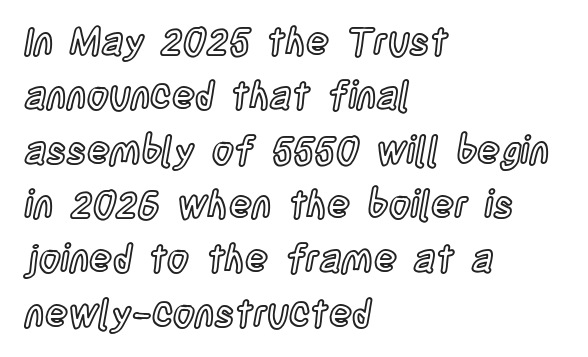
{"width": "condensed", "x_height": "large", "monospaced": "no", "underline": "no", "align": "left", "line_spacing": "normal", "line_spacing_ratio": 1.43, "letter_spacing": "normal", "letter_spacing_em": 0.0, "glyph_px": 38}
